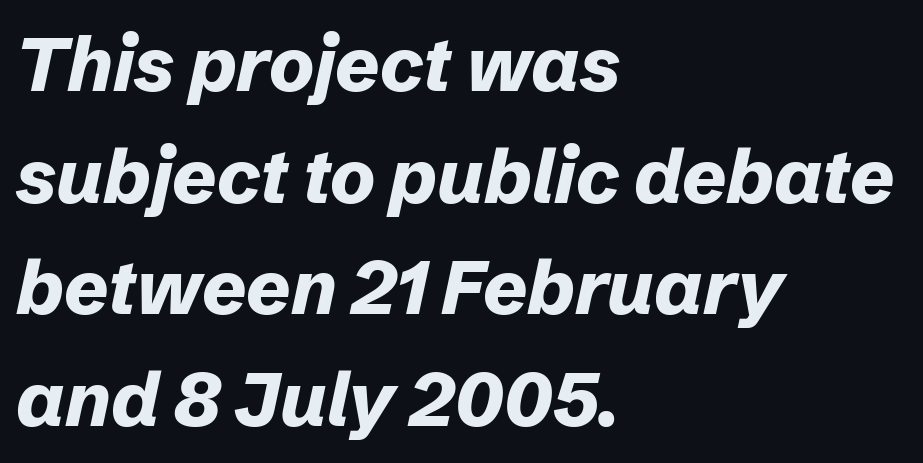
The image shows 76 px bold type, italic (leaning right); set left-aligned, normal line spacing (1.47x), normal letter spacing, not underlined; low stroke contrast and a medium x-height.
